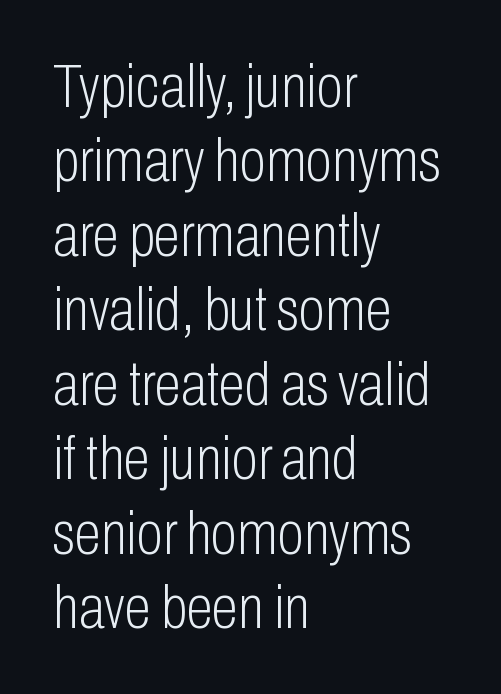
Teacher's note: observe the even left margin — that is flush-left alignment. Each letter's strokes conclude bluntly, with no projecting serifs. Between one letter and the next there's only the usual sliver of space. Do the characters align in a grid? No, the font is proportional. The typesetting does not lean heavy: it is not bold. Unmarked baselines from the first word to the last.
